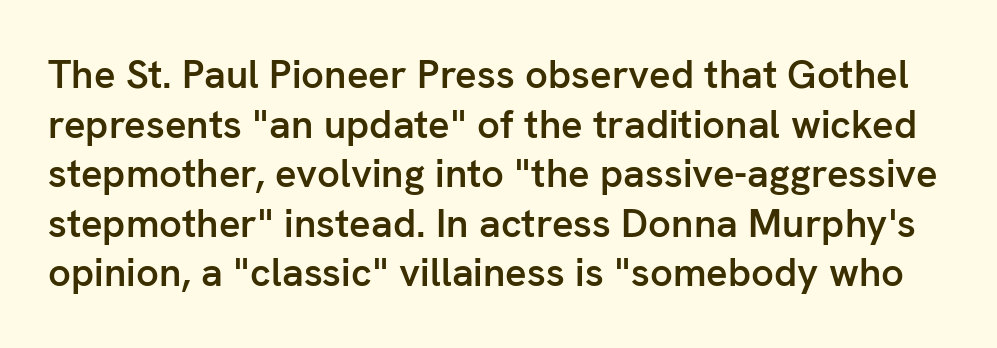
The image shows 40 px semibold sans-serif type, upright; set line spacing 1.24x, normal letter spacing, not underlined; low stroke contrast and a medium x-height.
